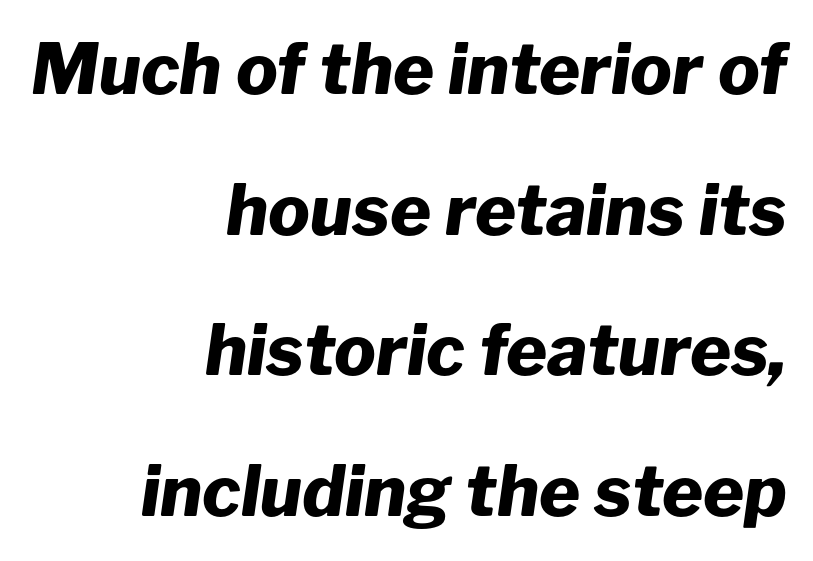
{"italic": "yes", "lean": "right", "slant_degrees": 8, "bold": "yes", "weight": "heavy", "width": "normal", "stroke_contrast": "low", "x_height": "medium", "monospaced": "no", "underline": "no", "align": "right", "line_spacing": "loose", "line_spacing_ratio": 2.01, "letter_spacing": "normal", "letter_spacing_em": 0.0, "glyph_px": 70}
